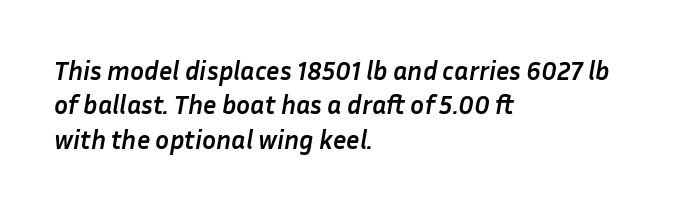
Q: Is the text bold? A: Yes.
Q: Is the text italic (slanted)? A: Yes, it leans right by about 10 degrees.
Q: Is the text underlined? A: No.
Q: How is the paragraph aligned? A: Left-aligned.
Q: Is the spacing between letters normal or unusually wide? A: Normal.
Q: Is the spacing between lines tight, normal or loose? A: Normal.
